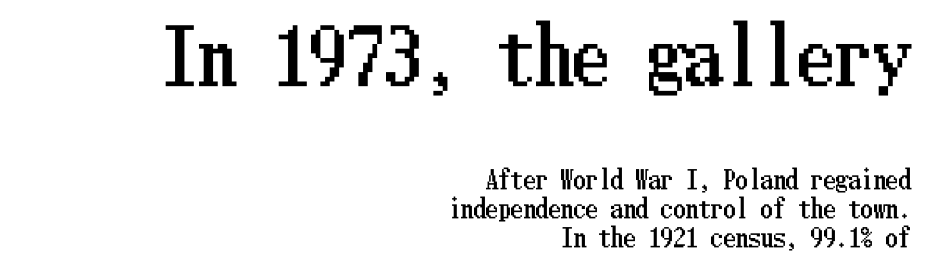
Bigger letters appear in the top chunk; the bottom chunk is reduced. Visually the block forms a straight wall on the right and a jagged coastline on the left. Unmarked baselines from the first word to the last. In terms of posture, this sample is upright. The type is set solid horizontally, with unmodified tracking.
